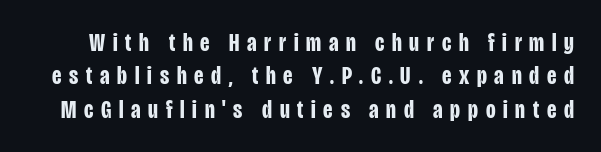
Q: Is the text bold? A: Yes.
Q: Is the text italic (slanted)? A: No, it is upright.
Q: Is the text underlined? A: No.
Q: Is the spacing between letters normal or unusually wide? A: Unusually wide.
Q: Is the spacing between lines tight, normal or loose? A: Normal.
